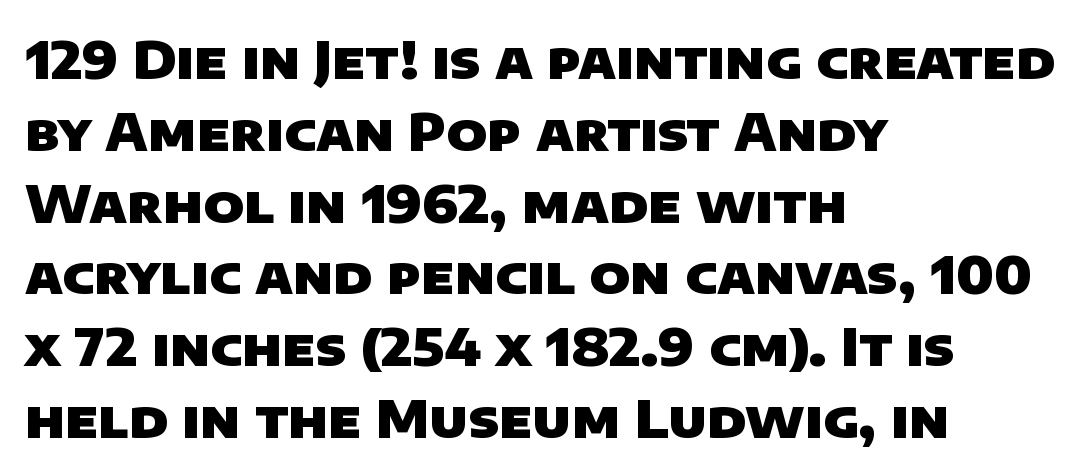
{"serif": "no", "bold": "yes", "weight": "heavy", "width": "normal", "stroke_contrast": "low", "x_height": "large", "monospaced": "no", "underline": "no", "align": "left", "line_spacing": "normal", "line_spacing_ratio": 1.38, "letter_spacing": "normal", "letter_spacing_em": 0.0, "glyph_px": 52}
